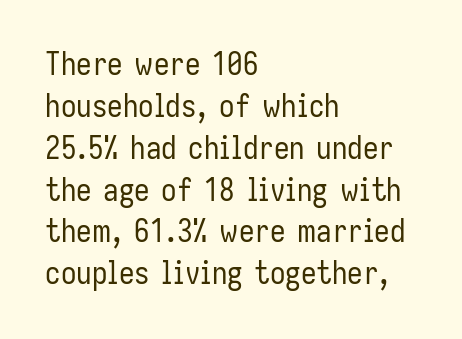
{"serif": "no", "italic": "no", "bold": "no", "weight": "regular", "width": "condensed", "stroke_contrast": "low", "x_height": "medium", "monospaced": "no", "underline": "no", "align": "left", "line_spacing": "normal", "line_spacing_ratio": 1.35, "letter_spacing": "normal", "letter_spacing_em": 0.0, "glyph_px": 31}
